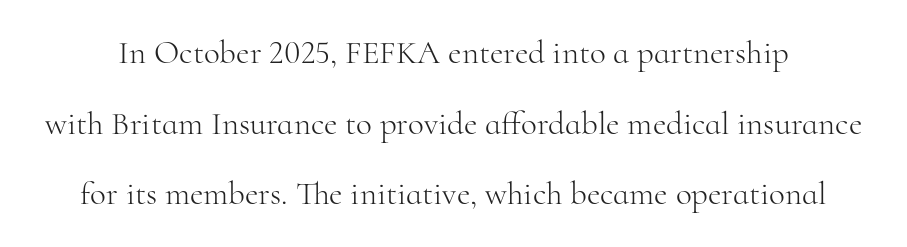
The image shows 33 px light serif type, upright; set loose line spacing (2.14x), normal letter spacing, not underlined; high stroke contrast and a small x-height.
